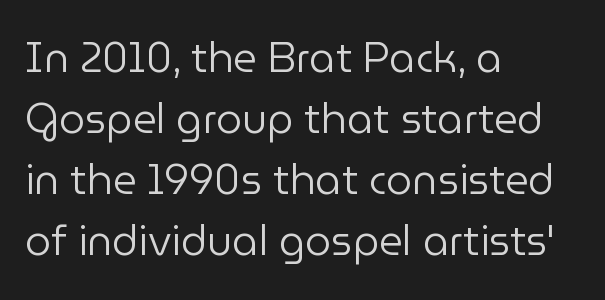
The image shows 41 px regular-weight sans-serif type, upright; set left-aligned, normal line spacing (1.49x), normal letter spacing, not underlined; low stroke contrast and a medium x-height.
